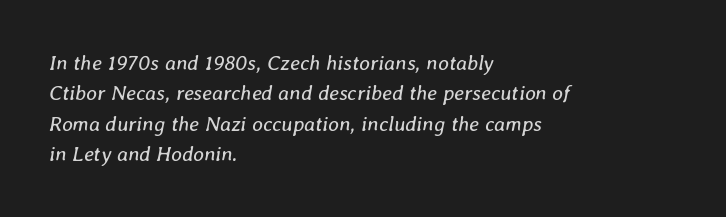
The image shows 21 px text type, italic (leaning right); set left-aligned, normal line spacing (1.45x), normal letter spacing, not underlined.
